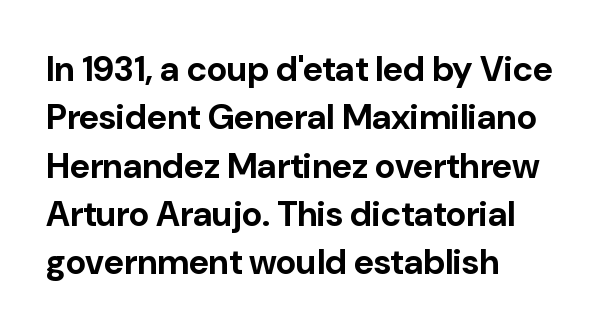
Q: Is the text bold? A: Yes.
Q: Is the text italic (slanted)? A: No, it is upright.
Q: Is the typeface a serif or a sans-serif typeface? A: Sans-serif.
Q: Is the text underlined? A: No.
Q: How is the paragraph aligned? A: Left-aligned.
Q: Is the spacing between letters normal or unusually wide? A: Normal.
Q: Is the spacing between lines tight, normal or loose? A: Normal.
Q: Width (condensed, normal, or wide)? A: Normal.
Q: Stroke contrast? A: Low.
Q: x-height? A: Medium.
Q: Monospaced? A: No.
